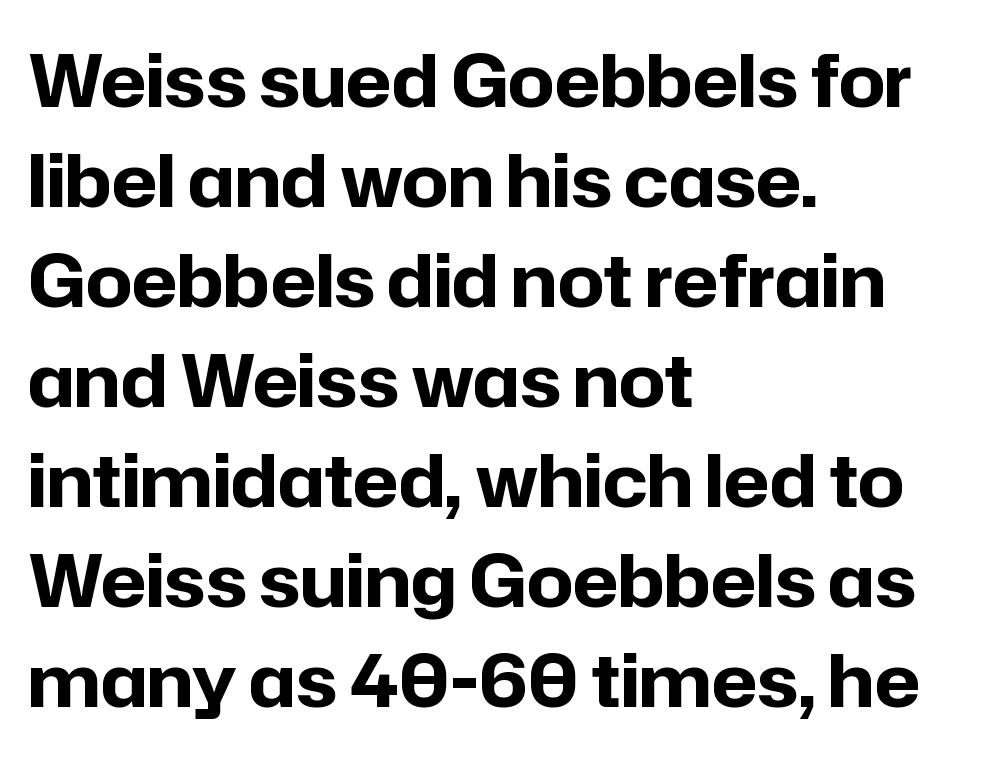
This sample uses an upright cut, with every glyph sitting square on the baseline. Line starts are locked; line ends wander. Set as a true bold cut, around the 700 mark. Regarding serifs, this sample does without them. Is this a fixed-width face? No — the glyphs have proportional, varying widths.
